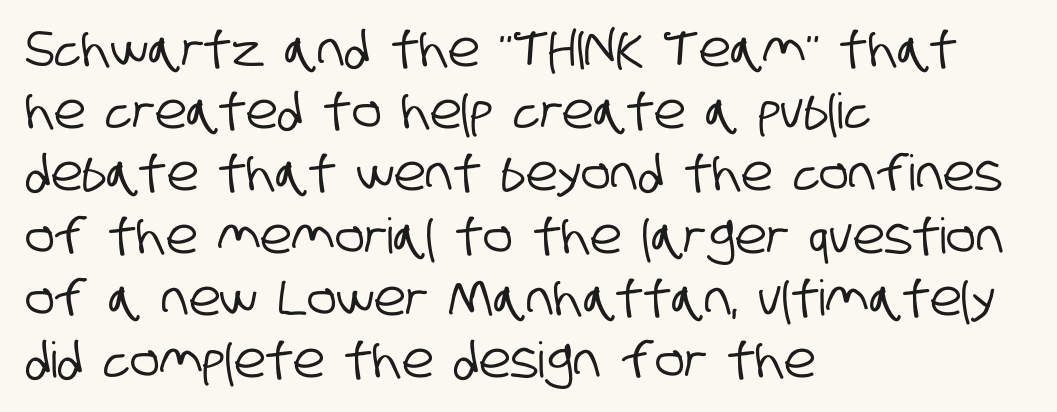
Q: Is the typeface a serif or a sans-serif typeface? A: Sans-serif.
Q: Is the text underlined? A: No.
Q: How is the paragraph aligned? A: Left-aligned.
Q: Is the spacing between letters normal or unusually wide? A: Normal.
Q: Is the spacing between lines tight, normal or loose? A: Normal.
Q: Width (condensed, normal, or wide)? A: Condensed.
Q: Stroke contrast? A: Low.
Q: x-height? A: Large.
Q: Monospaced? A: No.
